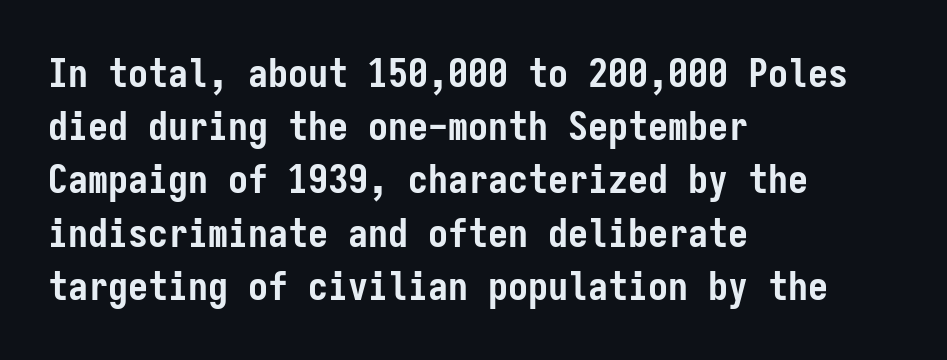
The foot of each line stays bare and open. Is the letter spacing exaggerated? No — it looks like the ordinary default. The letters are bold, with thick, heavy strokes. Monospaced: the letters line up in strict vertical columns. The lettering holds an erect, upright posture throughout. Summary of vertical rhythm: regular, with standard interline spacing.
